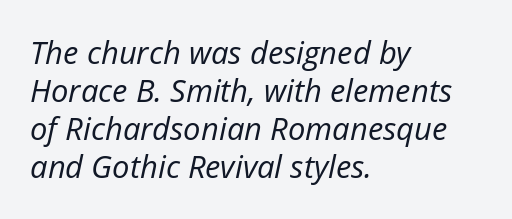
There's an unmistakable incline to the writing here. The weight tops out at a normal text grade. Proportional: the letters do not fall into vertical columns. The space directly below the letters is spotless.
